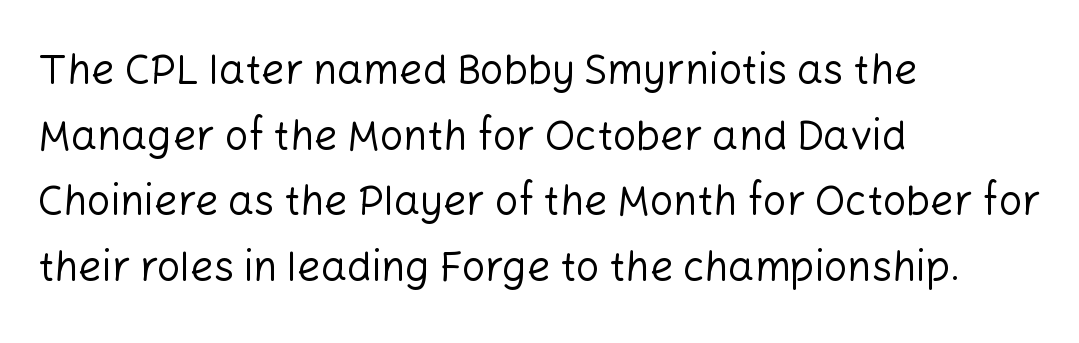
Every stem runs plumb, perpendicular to the baseline. Compared with typical body copy, the letter spacing here is the same. The rendering uses natural spacing where letterforms have individual widths. Quick note: interline space is typical. The rag falls on the right side of this text block. The font sits on the lighter half of the weight spectrum, regular included.
